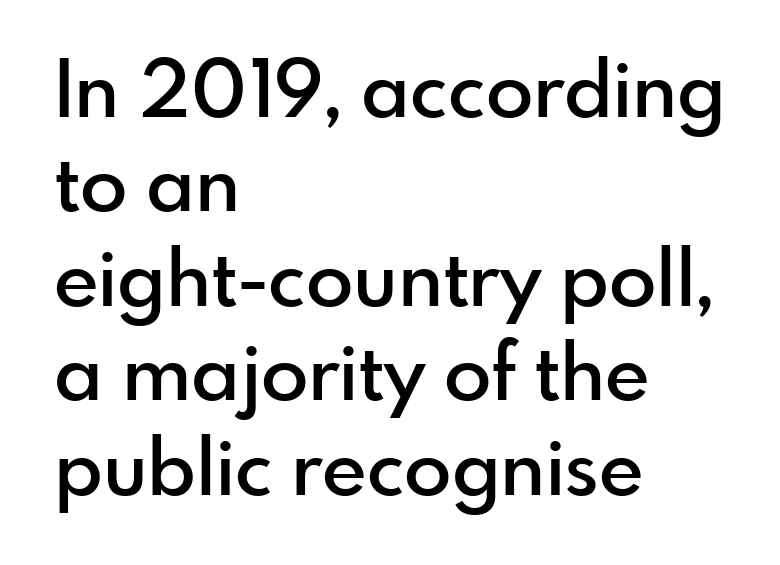
Q: Is the text bold? A: Semi-bold.
Q: Is the text italic (slanted)? A: No, it is upright.
Q: Is the typeface a serif or a sans-serif typeface? A: Sans-serif.
Q: Is the text underlined? A: No.
Q: How is the paragraph aligned? A: Left-aligned.
Q: Is the spacing between letters normal or unusually wide? A: Normal.
Q: Width (condensed, normal, or wide)? A: Normal.
Q: x-height? A: Small.
Q: Monospaced? A: No.
